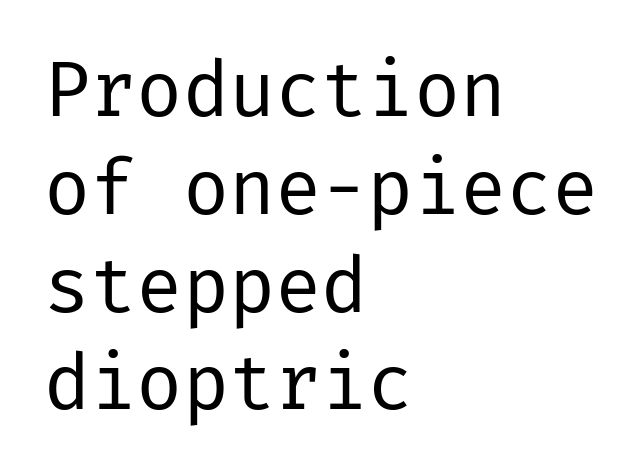
The image shows 77 px regular-weight sans-serif type, upright; set left-aligned, normal line spacing (1.27x), normal letter spacing, not underlined; low stroke contrast and a medium x-height.
